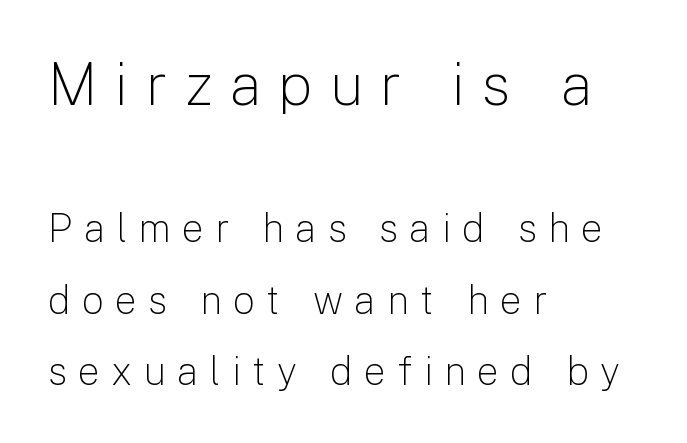
{"serif": "no", "italic": "no", "bold": "no", "weight": "light", "width": "normal", "stroke_contrast": "low", "x_height": "medium", "monospaced": "no", "underline": "no", "align": "left", "line_spacing_ratio": 1.84, "letter_spacing": "wide", "letter_spacing_em": 0.29, "larger_block": "first", "size_ratio": 1.51, "glyph_px": 59}
